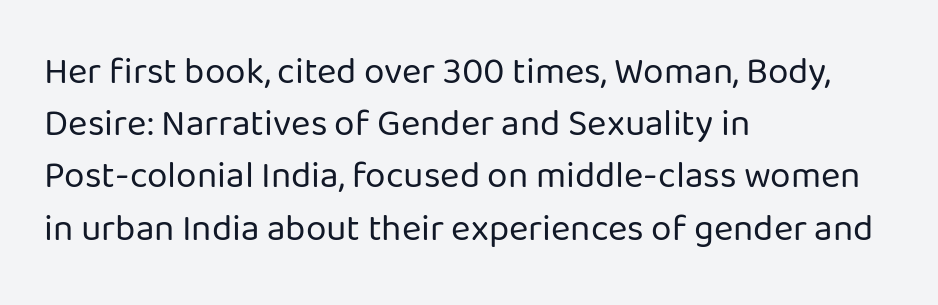
The image shows 37 px regular-weight sans-serif type, upright; set left-aligned, normal line spacing (1.41x), normal letter spacing, not underlined; low stroke contrast and a medium x-height.
